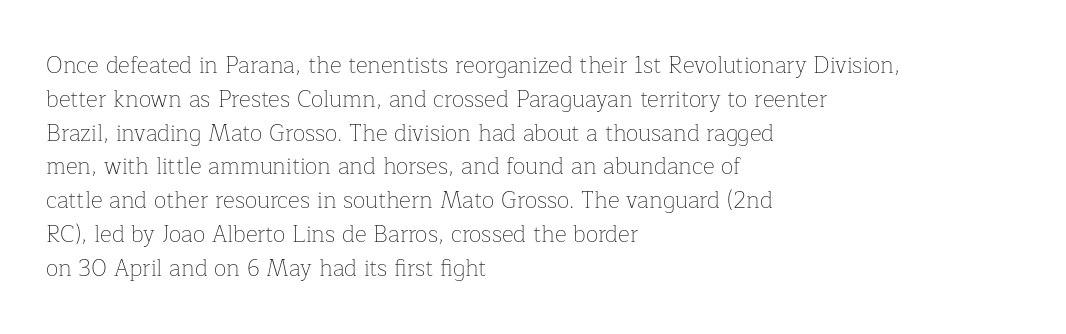
Q: Is the text bold? A: No.
Q: Is the text italic (slanted)? A: No, it is upright.
Q: Is the text underlined? A: No.
Q: How is the paragraph aligned? A: Left-aligned.
Q: Is the spacing between letters normal or unusually wide? A: Normal.
Q: Is the spacing between lines tight, normal or loose? A: Normal.
